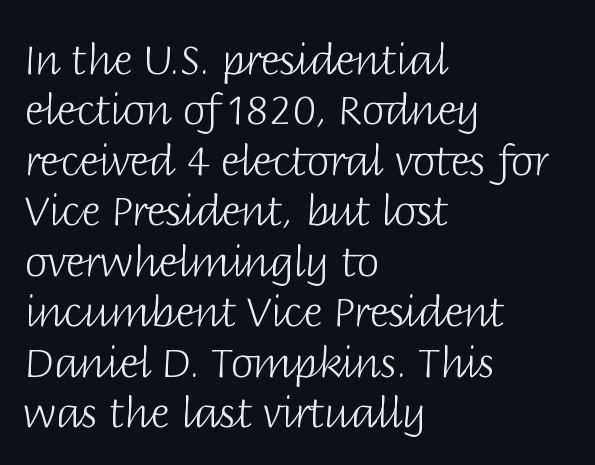
The image shows 41 px light sans-serif type, upright; set left-aligned, line spacing 1.23x, normal letter spacing, not underlined; low stroke contrast and a large x-height.
